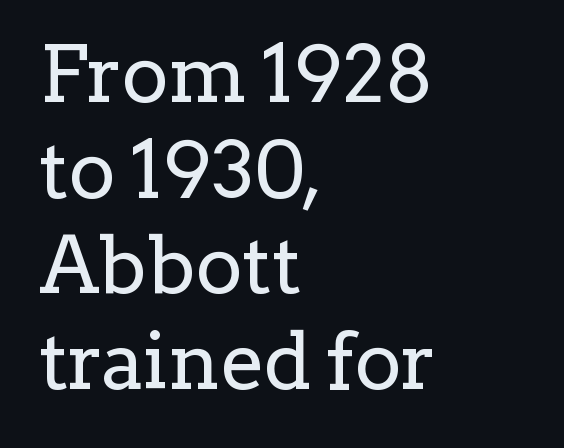
The image shows 79 px regular-weight serif type, upright; set left-aligned, line spacing 1.21x, normal letter spacing, not underlined; low stroke contrast and a medium x-height.
